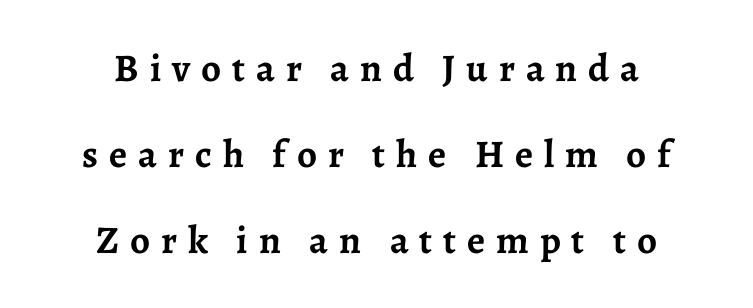
Q: Is the text bold? A: Yes.
Q: Is the text italic (slanted)? A: No, it is upright.
Q: Is the typeface a serif or a sans-serif typeface? A: Serif.
Q: Is the text underlined? A: No.
Q: How is the paragraph aligned? A: Centered.
Q: Is the spacing between letters normal or unusually wide? A: Unusually wide.
Q: Is the spacing between lines tight, normal or loose? A: Loose.
Q: Width (condensed, normal, or wide)? A: Normal.
Q: Stroke contrast? A: Low.
Q: x-height? A: Medium.
Q: Monospaced? A: No.
